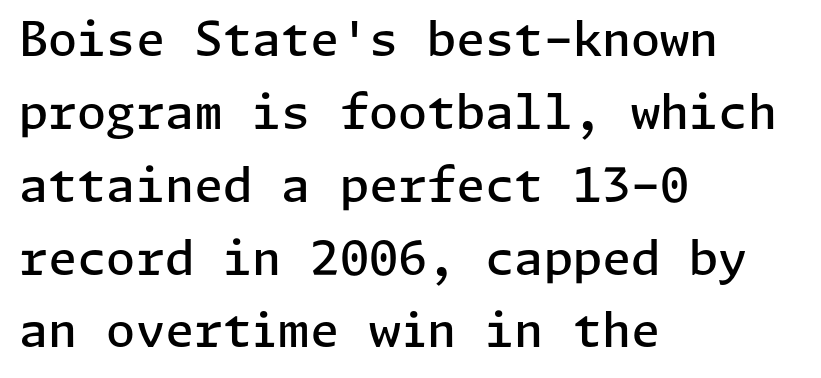
The image shows 47 px semibold sans-serif type, upright; set left-aligned, normal line spacing (1.55x), normal letter spacing, not underlined; low stroke contrast and a medium x-height.
